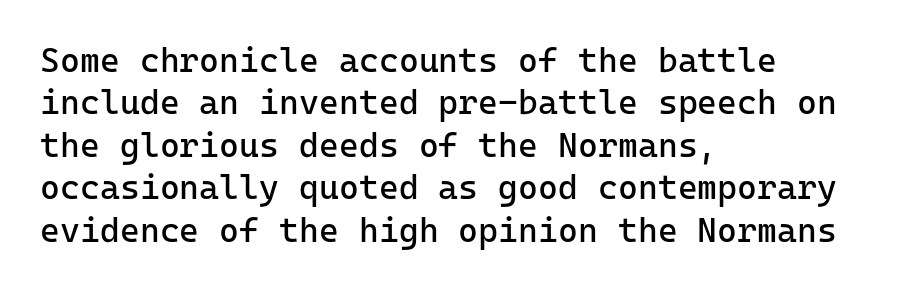
Spacing between characters is what you'd get straight out of the box. A classic flush-left, rag-right setting is used for this passage. The rows are spaced the way most documents space them. Is there any slant? The stems are plumb. Serifs: no, the terminals of the letterforms are clean. Vertical stems look standard width or narrower in stroke.
